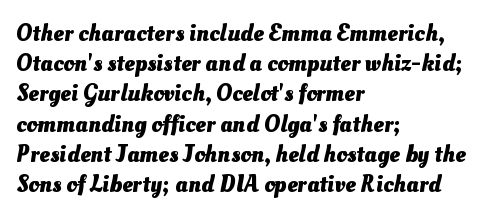
A dark, heavy texture on the line: the type is bold. Compared with typical paragraphs, the rows here are spaced about the same. Visually the block forms a straight wall on the left and a jagged coastline on the right. Descenders hang freely into open space. These lines keep a tight, regular rhythm from letter to letter.
